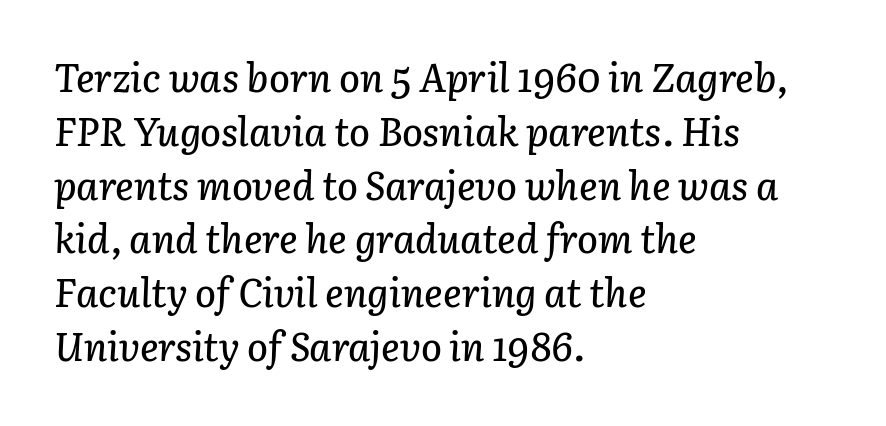
The image shows 39 px text type, italic (leaning right); set left-aligned, normal line spacing (1.38x), normal letter spacing, not underlined; low stroke contrast and a medium x-height.
